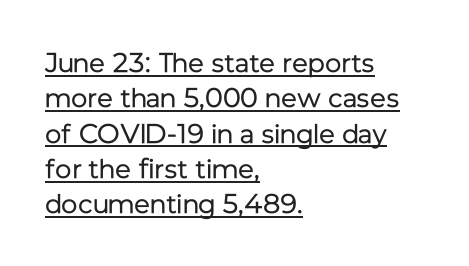
Q: Is the text bold? A: No.
Q: Is the text italic (slanted)? A: No, it is upright.
Q: Is the text underlined? A: Yes.
Q: How is the paragraph aligned? A: Left-aligned.
Q: Is the spacing between letters normal or unusually wide? A: Normal.
Q: Is the spacing between lines tight, normal or loose? A: Normal.
